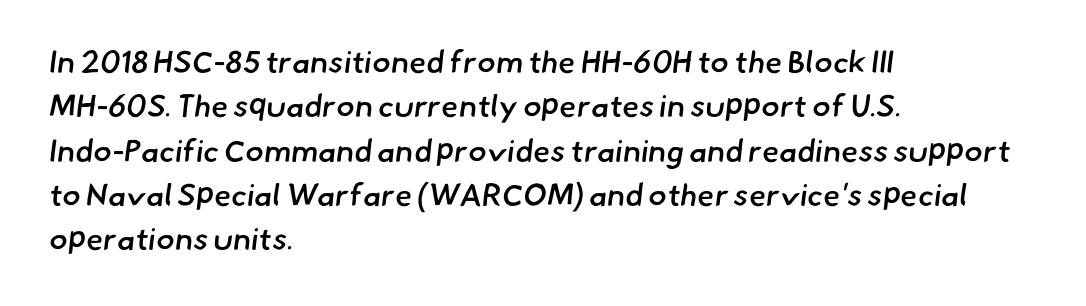
{"serif": "no", "bold": "semi", "weight": "semibold", "width": "normal", "stroke_contrast": "low", "x_height": "small", "monospaced": "no", "underline": "no", "align": "left", "line_spacing": "normal", "line_spacing_ratio": 1.43, "letter_spacing": "normal", "letter_spacing_em": 0.0, "glyph_px": 31}
